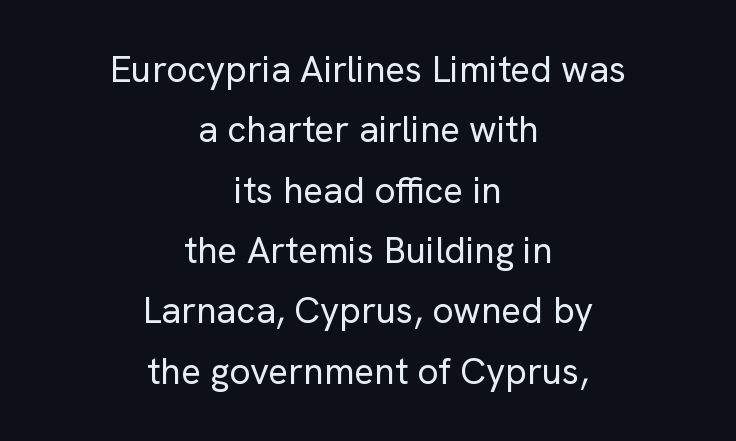
Nope, not italic — everything's standing straight. Each letter's strokes conclude bluntly, with no projecting serifs. This sample keeps an unexceptional amount of space between lines. Honestly, the letter spacing is just normal — you wouldn't notice it.
